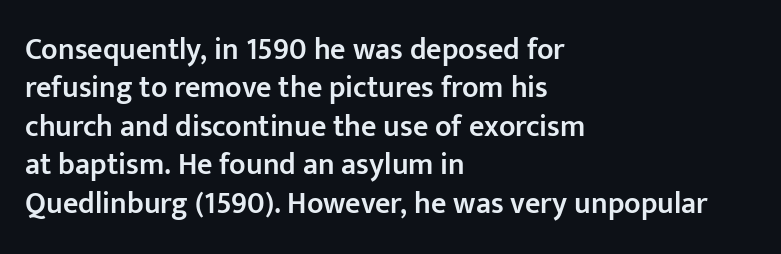
Q: Is the text bold? A: Semi-bold.
Q: Is the text italic (slanted)? A: No, it is upright.
Q: Is the typeface a serif or a sans-serif typeface? A: Sans-serif.
Q: Is the text underlined? A: No.
Q: How is the paragraph aligned? A: Left-aligned.
Q: Is the spacing between letters normal or unusually wide? A: Normal.
Q: Is the spacing between lines tight, normal or loose? A: Normal.
Q: Width (condensed, normal, or wide)? A: Normal.
Q: Stroke contrast? A: Low.
Q: x-height? A: Medium.
Q: Monospaced? A: No.
